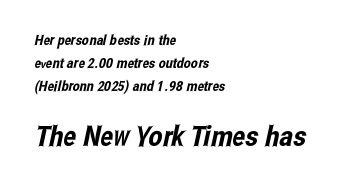
The image shows 28 px condensed sans-serif type; set left-aligned, normal line spacing (1.64x), normal letter spacing, not underlined; the second (bottom) block is 2.0x larger; low stroke contrast and a medium x-height.
